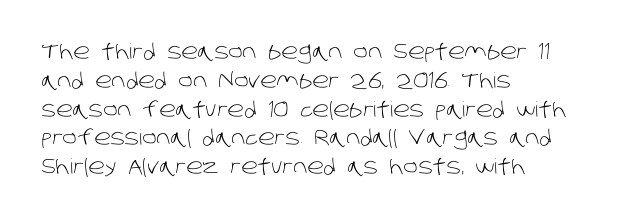
The image shows 21 px text type; set left-aligned, normal line spacing (1.37x), normal letter spacing, not underlined.
